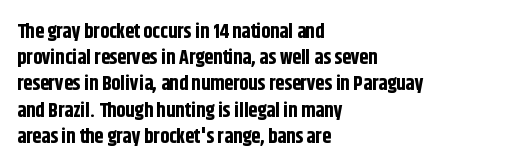
{"italic": "no", "bold": "yes", "underline": "no", "align": "left", "line_spacing": "normal", "line_spacing_ratio": 1.31, "letter_spacing": "normal", "letter_spacing_em": 0.0, "glyph_px": 20}
